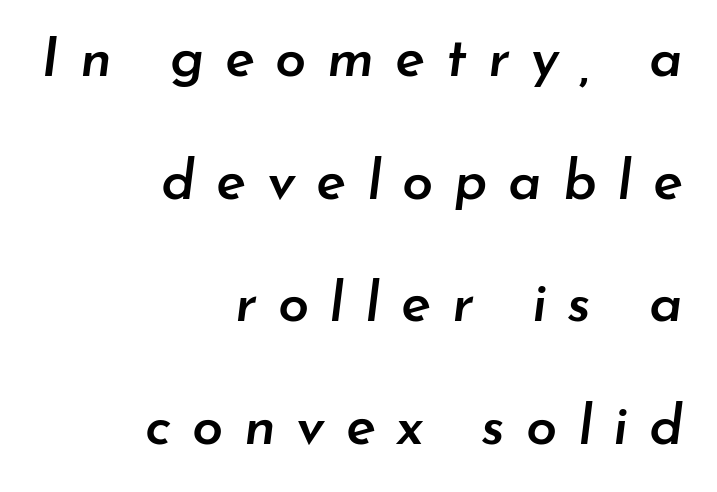
This block would shrink considerably if given ordinary leading; it's expanded now. This sample has the flowing, uneven cadence of proportional lettering. The font's italic variant was chosen for this text. Caption: multi-line text, flush right, ragged left. Quick note: underline off. A typesetter would call this heavily tracked-out type.
